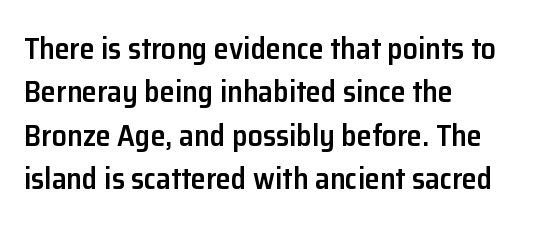
Words float on clear page, feet unadorned. The ragged edge is on the right, which tells us the setting is flush left. The glyphs have the mass of a demibold cut, below bold. The space between consecutive lines is moderate. You could not count columns in this text — the font is proportionally spaced. A sans-serif font was chosen for this passage.
